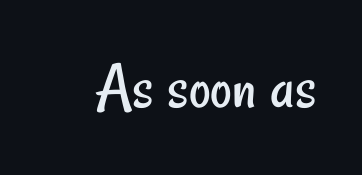
A light-to-regular cut is what we see here. This rendering leaves character spacing at its baseline value. This sample uses a sans-serif face. Descender tails drop into unmarked territory.
